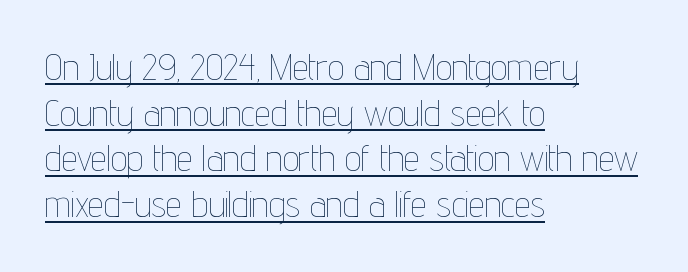
{"italic": "no", "bold": "no", "weight": "thin", "width": "condensed", "stroke_contrast": "low", "x_height": "medium", "monospaced": "no", "underline": "yes", "align": "left", "line_spacing": "normal", "line_spacing_ratio": 1.27, "letter_spacing": "normal", "letter_spacing_em": 0.0, "glyph_px": 36}
